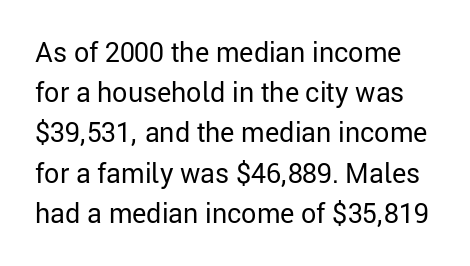
{"italic": "no", "bold": "no", "underline": "no", "line_spacing": "normal", "line_spacing_ratio": 1.49, "letter_spacing": "normal", "letter_spacing_em": 0.0, "glyph_px": 27}
